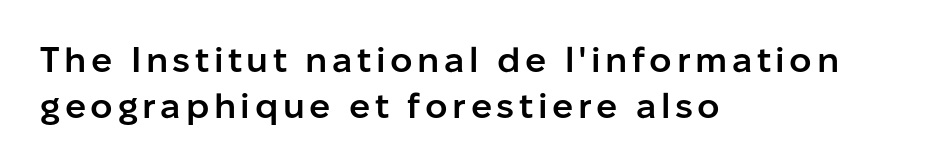
{"serif": "no", "italic": "no", "bold": "semi", "weight": "semibold", "width": "normal", "stroke_contrast": "low", "x_height": "medium", "monospaced": "no", "underline": "no", "align": "left", "line_spacing": "normal", "line_spacing_ratio": 1.32, "glyph_px": 35}
